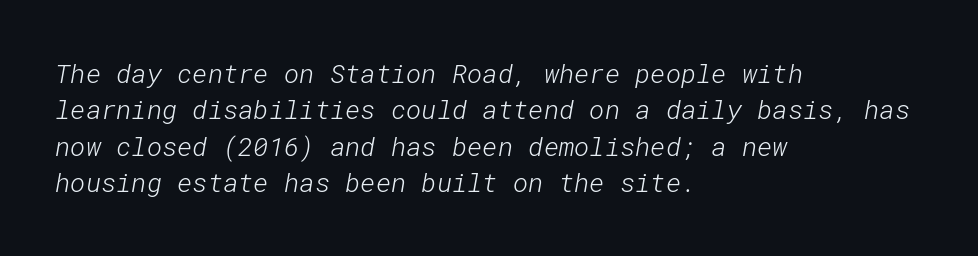
Each line starts at the same left margin while the right side varies. Regarding leading, the lines here are spaced in the standard way. No chunkiness to these letters — they're not bold. The face used here is rendered with its standard letterfit.
